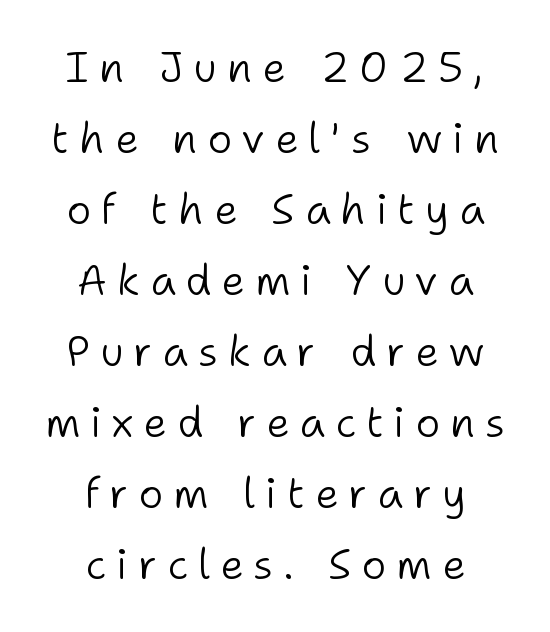
{"serif": "no", "italic": "no", "bold": "no", "weight": "light", "width": "normal", "stroke_contrast": "low", "x_height": "medium", "monospaced": "no", "underline": "no", "align": "center", "line_spacing": "normal", "line_spacing_ratio": 1.69, "letter_spacing": "wide", "letter_spacing_em": 0.24, "glyph_px": 42}
